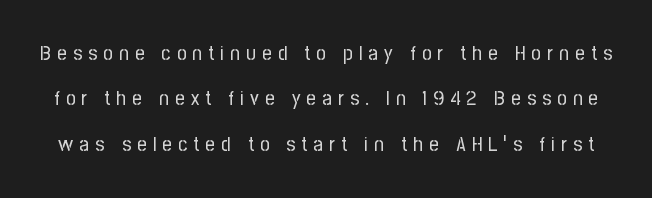
{"italic": "no", "bold": "no", "underline": "no", "line_spacing": "loose", "line_spacing_ratio": 2.16, "letter_spacing": "wide", "letter_spacing_em": 0.29, "glyph_px": 21}
